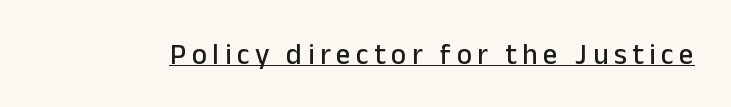
{"serif": "no", "italic": "no", "width": "normal", "stroke_contrast": "low", "x_height": "medium", "monospaced": "no", "underline": "yes", "glyph_px": 29}
